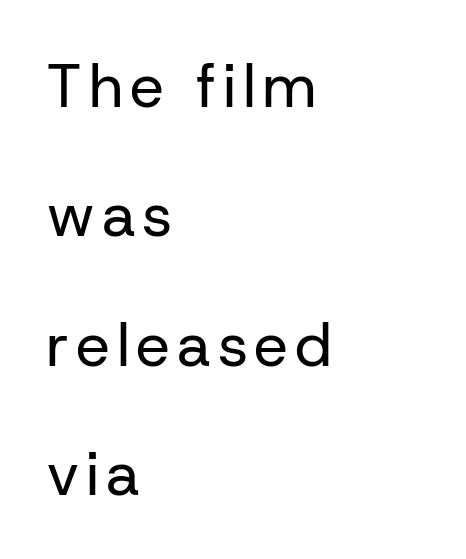
{"serif": "no", "italic": "no", "bold": "no", "weight": "regular", "width": "normal", "stroke_contrast": "low", "x_height": "medium", "monospaced": "no", "underline": "no", "align": "left", "line_spacing": "loose", "line_spacing_ratio": 2.12, "glyph_px": 61}
